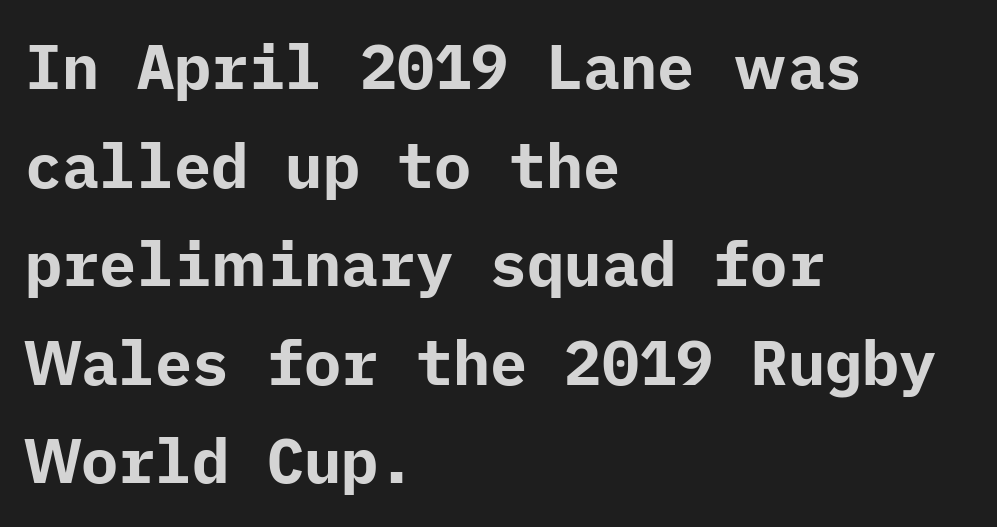
Q: Is the text bold? A: Yes.
Q: Is the text italic (slanted)? A: No, it is upright.
Q: Is the typeface a serif or a sans-serif typeface? A: Sans-serif.
Q: Is the text underlined? A: No.
Q: How is the paragraph aligned? A: Left-aligned.
Q: Is the spacing between letters normal or unusually wide? A: Normal.
Q: Is the spacing between lines tight, normal or loose? A: Normal.
Q: Width (condensed, normal, or wide)? A: Normal.
Q: Stroke contrast? A: Low.
Q: x-height? A: Medium.
